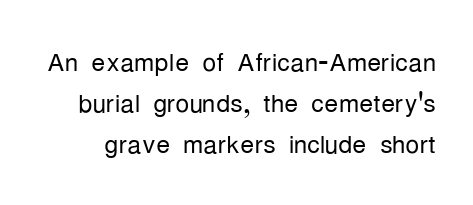
Stems here are at most as thick as an everyday book face. Are there feet on the stems? There aren't — it's a sans. Every character sits straight up, as roman type does. Has an underline been added? It has not.
